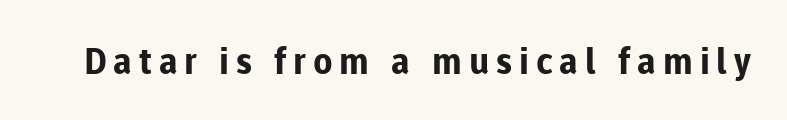
The image shows 36 px bold sans-serif type, upright; set not underlined; low stroke contrast and a medium x-height.
